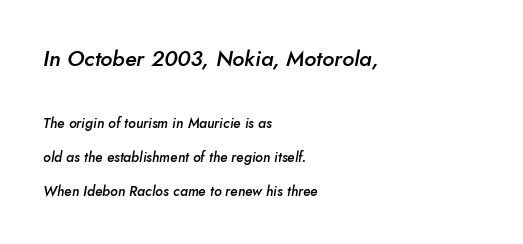
The image shows 22 px text type, italic (leaning right); set left-aligned, loose line spacing (2.4x), normal letter spacing, not underlined; the first (top) block is 1.57x larger.
